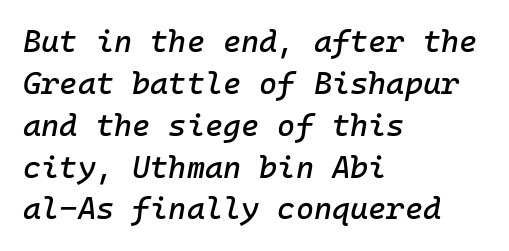
Q: Is the text italic (slanted)? A: Yes, it leans right by about 10 degrees.
Q: Is the text underlined? A: No.
Q: How is the paragraph aligned? A: Left-aligned.
Q: Is the spacing between letters normal or unusually wide? A: Normal.
Q: Is the spacing between lines tight, normal or loose? A: Normal.
Q: Width (condensed, normal, or wide)? A: Normal.
Q: Stroke contrast? A: Low.
Q: x-height? A: Medium.
Q: Monospaced? A: Yes.
